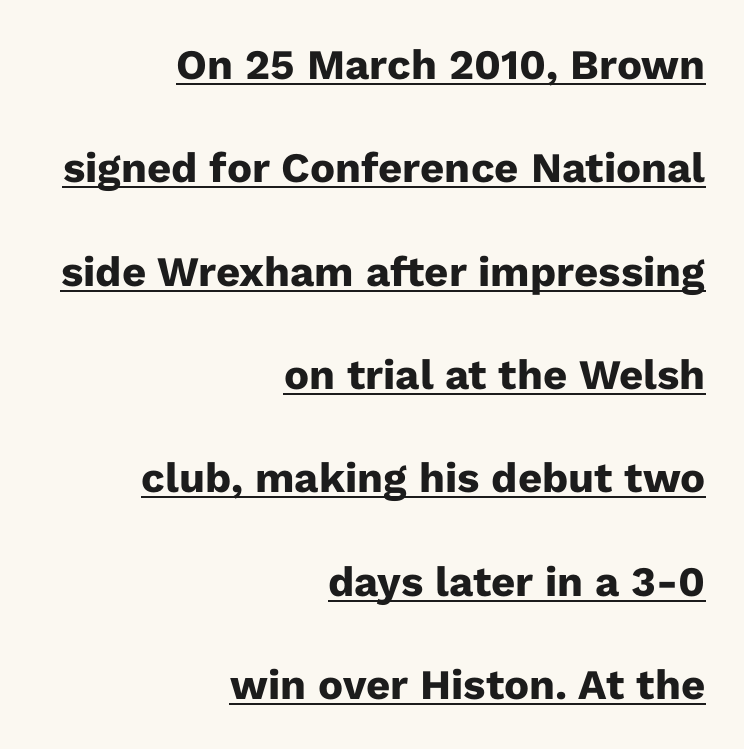
The image shows 42 px heavy sans-serif type, upright; set right-aligned, loose line spacing (2.46x), normal letter spacing, underlined; low stroke contrast and a medium x-height.
